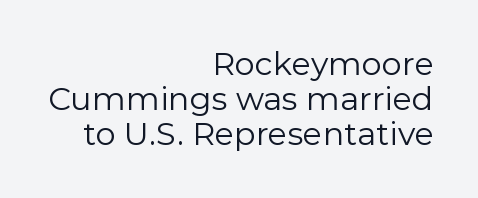
The image shows 32 px regular-weight sans-serif type, upright; set right-aligned, tight line spacing (1.09x), normal letter spacing, not underlined; a medium x-height.
